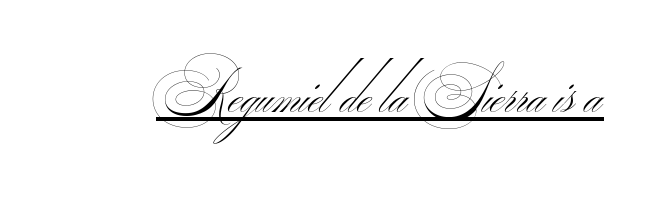
Q: Is the text bold? A: No.
Q: Is the typeface a serif or a sans-serif typeface? A: Sans-serif.
Q: Is the text underlined? A: Yes.
Q: Is the spacing between letters normal or unusually wide? A: Normal.
Q: Width (condensed, normal, or wide)? A: Wide.
Q: Stroke contrast? A: Medium.
Q: Monospaced? A: No.
